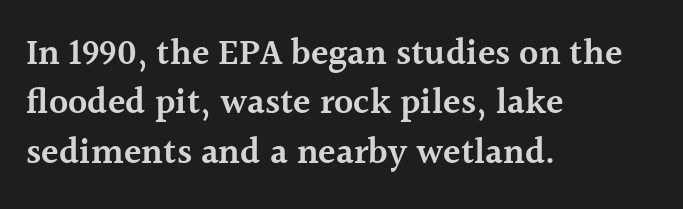
{"serif": "yes", "italic": "no", "bold": "semi", "weight": "semibold", "width": "normal", "x_height": "medium", "monospaced": "no", "underline": "no", "align": "left", "line_spacing": "normal", "line_spacing_ratio": 1.37, "letter_spacing": "normal", "letter_spacing_em": 0.0, "glyph_px": 36}
